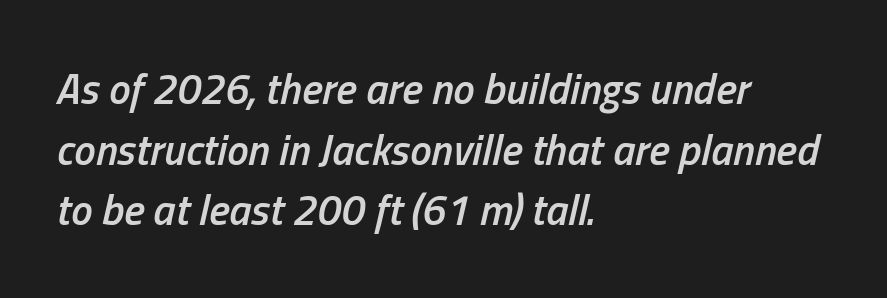
The image shows 43 px semibold, condensed type, italic (leaning right); set left-aligned, normal line spacing (1.41x), normal letter spacing, not underlined; low stroke contrast and a medium x-height.
